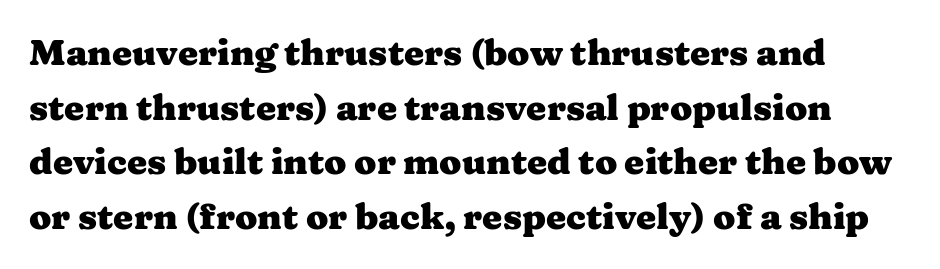
Summary of weight: heavy, a full bold. Note the varied advance widths — an 'i' is clearly narrower than an 'm'. Ordinary non-slanted type is in use. Quick note: interline space is typical. Glyph-to-glyph distance matches everyday printed text. The glyphs in this specimen are seriffed.
